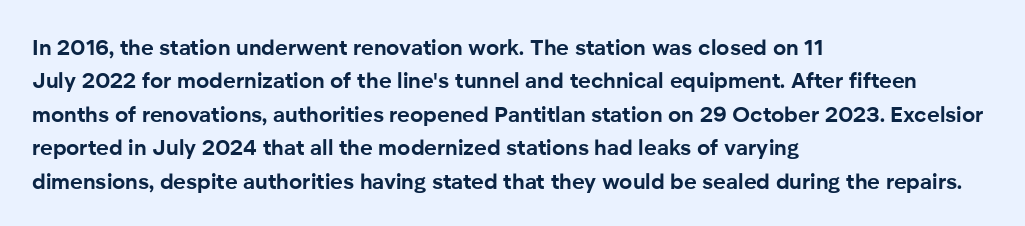
{"italic": "no", "bold": "yes", "underline": "no", "align": "left", "line_spacing": "normal", "line_spacing_ratio": 1.52, "letter_spacing": "normal", "letter_spacing_em": 0.0, "glyph_px": 22}
